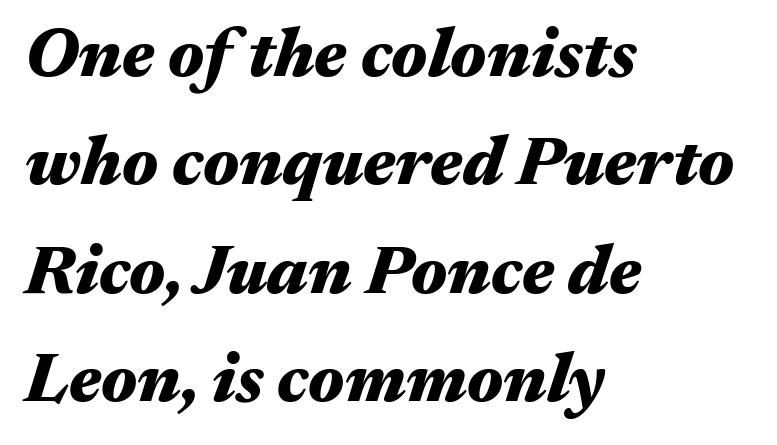
Q: Is the text bold? A: Yes.
Q: Is the text italic (slanted)? A: Yes, it leans right by about 17 degrees.
Q: Is the text underlined? A: No.
Q: How is the paragraph aligned? A: Left-aligned.
Q: Is the spacing between letters normal or unusually wide? A: Normal.
Q: Is the spacing between lines tight, normal or loose? A: Normal.
Q: Width (condensed, normal, or wide)? A: Wide.
Q: Stroke contrast? A: Medium.
Q: x-height? A: Medium.
Q: Monospaced? A: No.
